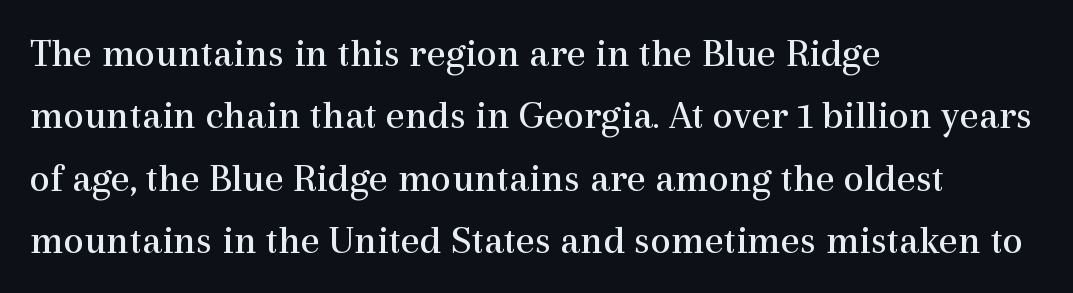
Beneath every word, the page is bare. Proportional: the letters do not fall into vertical columns. These lines keep a tight, regular rhythm from letter to letter. A normal amount of white space separates one row of letters from the next.
